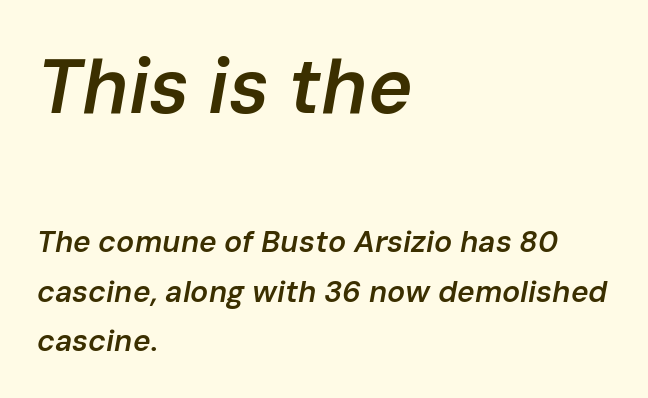
{"italic": "yes", "lean": "right", "slant_degrees": 10, "bold": "semi", "weight": "semibold", "width": "normal", "stroke_contrast": "low", "x_height": "medium", "monospaced": "no", "underline": "no", "align": "left", "line_spacing": "normal", "line_spacing_ratio": 1.64, "letter_spacing": "normal", "letter_spacing_em": 0.0, "larger_block": "first", "size_ratio": 2.53, "glyph_px": 76}
